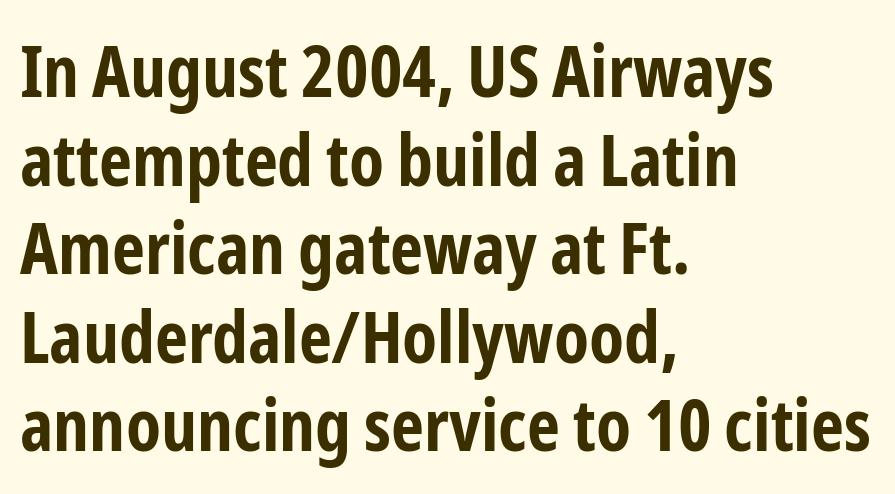
Q: Is the text bold? A: Yes.
Q: Is the text italic (slanted)? A: No, it is upright.
Q: Is the typeface a serif or a sans-serif typeface? A: Sans-serif.
Q: Is the text underlined? A: No.
Q: How is the paragraph aligned? A: Left-aligned.
Q: Is the spacing between letters normal or unusually wide? A: Normal.
Q: Width (condensed, normal, or wide)? A: Condensed.
Q: Stroke contrast? A: Low.
Q: x-height? A: Medium.
Q: Monospaced? A: No.
